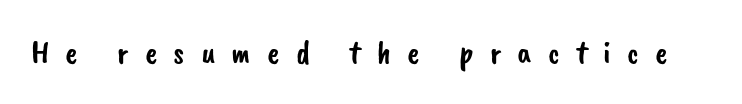
These lines are composed in type without serifs. The tracking jumps out immediately: characters are airy and widely separated. Is this a fixed-width face? No — the glyphs have proportional, varying widths. The space beneath each line is pristine and unruled.
